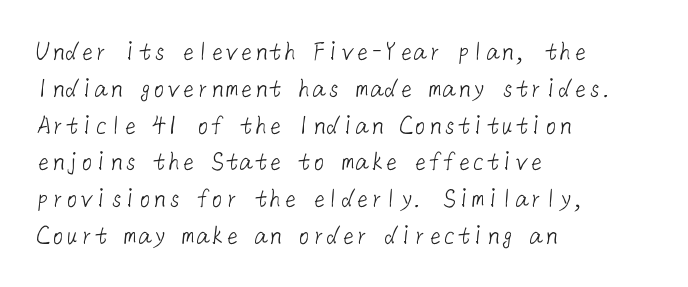
The passage is arranged the way most books set body copy — flush left. Baseline-to-baseline distance is the conventional proportion of letter height. Stroke terminals: plain, sans-serif. Heft: none added — not bold. Decoration check: the copy has no underline. Short note: letters normally spaced.
